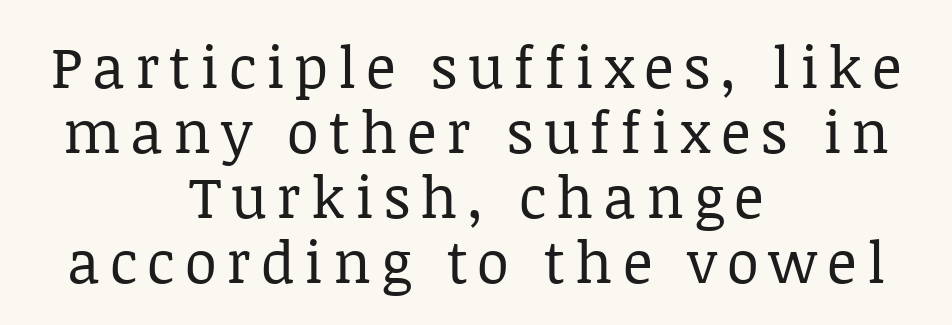
Q: Is the text bold? A: No.
Q: Is the text italic (slanted)? A: No, it is upright.
Q: Is the typeface a serif or a sans-serif typeface? A: Serif.
Q: Is the text underlined? A: No.
Q: How is the paragraph aligned? A: Centered.
Q: Is the spacing between lines tight, normal or loose? A: Tight.
Q: Width (condensed, normal, or wide)? A: Normal.
Q: Stroke contrast? A: Low.
Q: x-height? A: Large.
Q: Monospaced? A: No.
